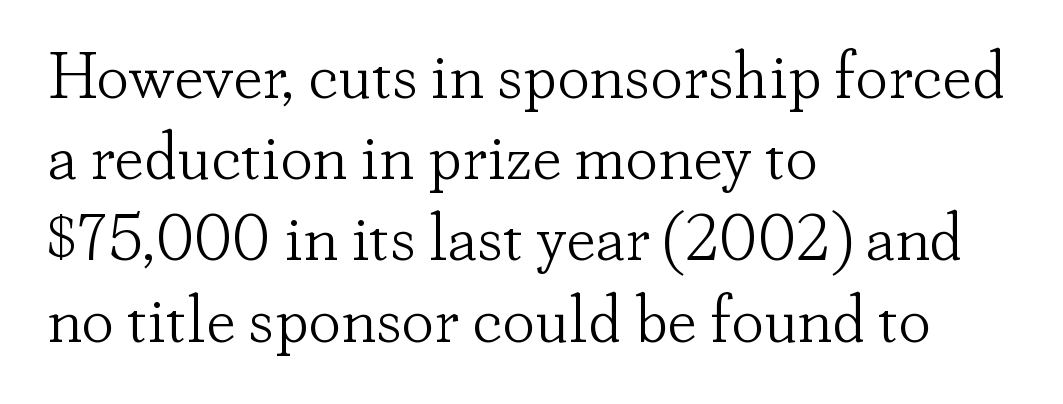
Q: Is the text bold? A: No.
Q: Is the text italic (slanted)? A: No, it is upright.
Q: Is the typeface a serif or a sans-serif typeface? A: Serif.
Q: Is the text underlined? A: No.
Q: How is the paragraph aligned? A: Left-aligned.
Q: Is the spacing between letters normal or unusually wide? A: Normal.
Q: Width (condensed, normal, or wide)? A: Normal.
Q: Stroke contrast? A: Low.
Q: x-height? A: Small.
Q: Monospaced? A: No.
